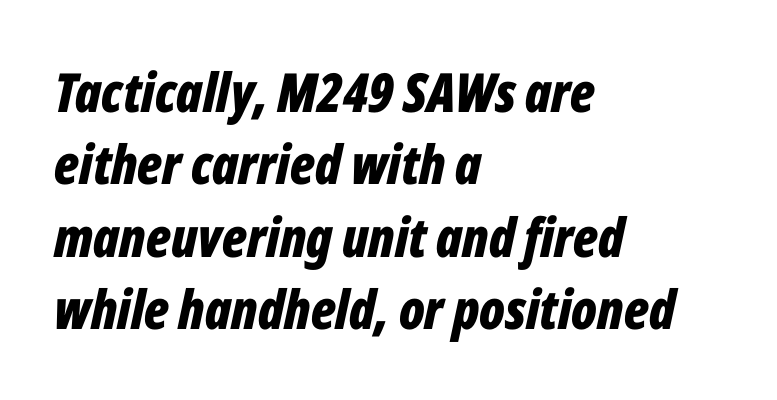
Q: Is the text bold? A: Yes.
Q: Is the text italic (slanted)? A: Yes, it leans right by about 12 degrees.
Q: Is the text underlined? A: No.
Q: How is the paragraph aligned? A: Left-aligned.
Q: Is the spacing between letters normal or unusually wide? A: Normal.
Q: Is the spacing between lines tight, normal or loose? A: Normal.
Q: Width (condensed, normal, or wide)? A: Condensed.
Q: Stroke contrast? A: Low.
Q: x-height? A: Medium.
Q: Monospaced? A: No.
